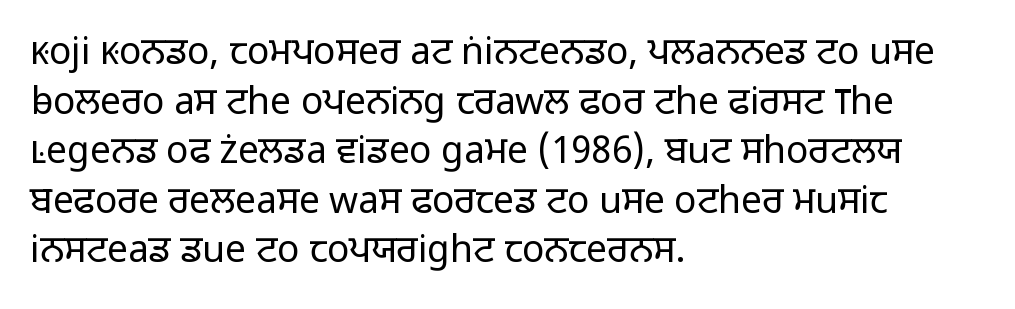
Serifs: no, the terminals of the letterforms are clean. If you drew a line through each stem, it would be perfectly vertical. Each line starts at the same left margin while the right side varies. Successive baselines arrive at the customary interval. The passage shown is typed in a proportional face where columns would drift. Between one letter and the next there's only the usual sliver of space.
